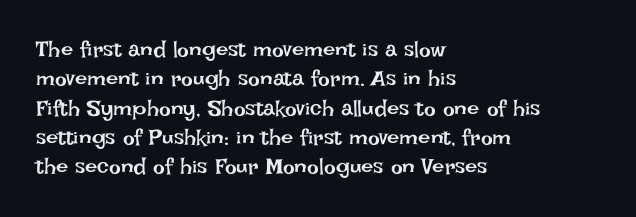
Caption: face not bold, strokes unweighted. Whoever set this chose a conventional vertical rhythm. This sample uses plain, unmodified letter spacing. The lettering stays uniformly vertical, giving the passage a roman look. Rule under the text: the space is simply empty.
